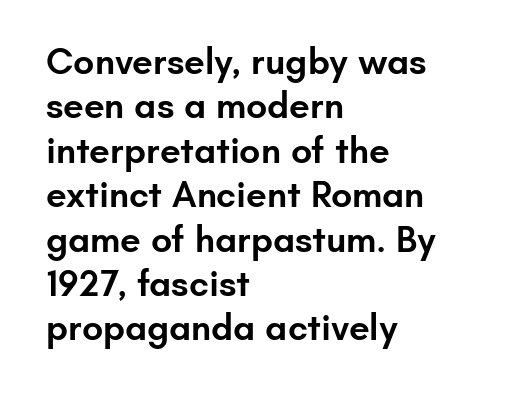
The image shows 37 px semibold sans-serif type, upright; set left-aligned, line spacing 1.2x, normal letter spacing, not underlined; low stroke contrast and a small x-height.
